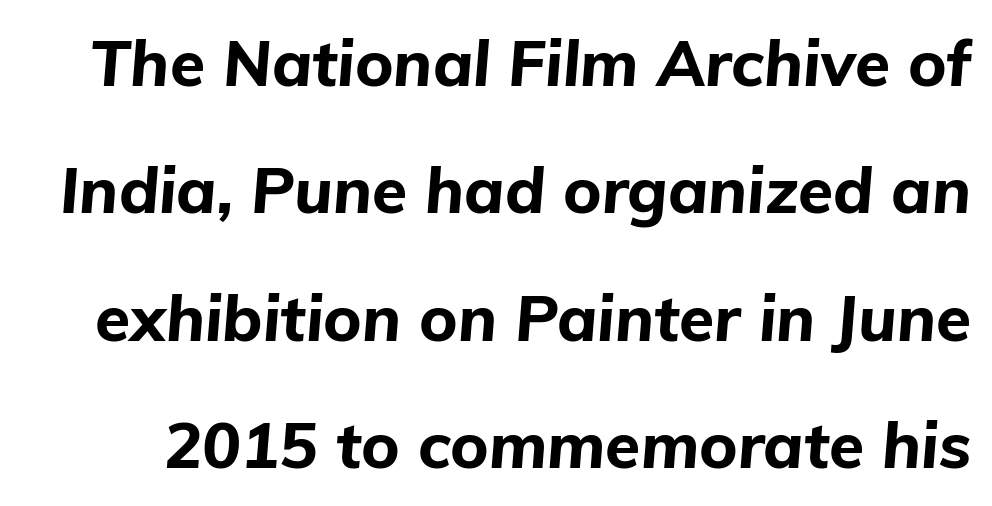
The image shows 64 px bold type, italic (leaning right); set loose line spacing (1.99x), normal letter spacing, not underlined; low stroke contrast and a medium x-height.
